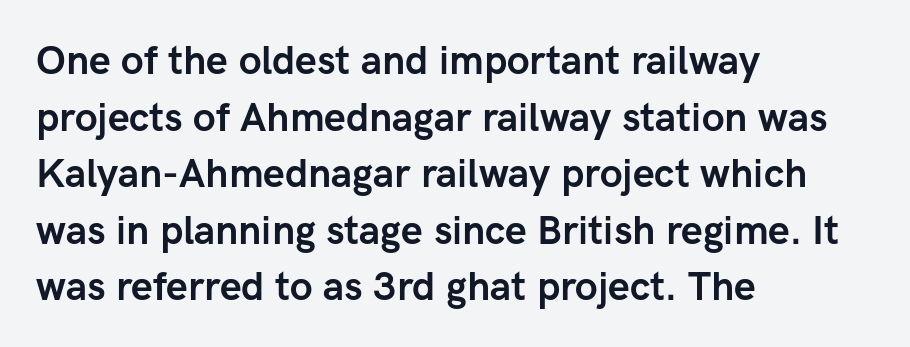
The image shows 39 px semibold sans-serif type, upright; set left-aligned, normal line spacing (1.45x), normal letter spacing, not underlined; low stroke contrast and a medium x-height.
